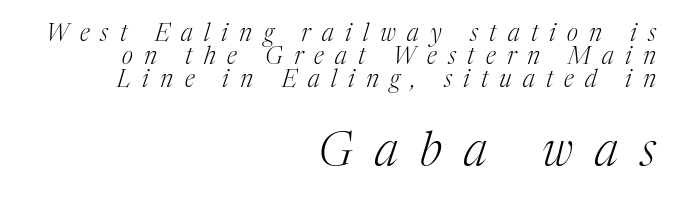
The image shows 47 px light serif type, italic (leaning right); set right-aligned, tight line spacing (0.96x), unusually wide letter spacing (+0.47 em), not underlined; the second (bottom) block is 1.96x larger; medium stroke contrast and a medium x-height.
